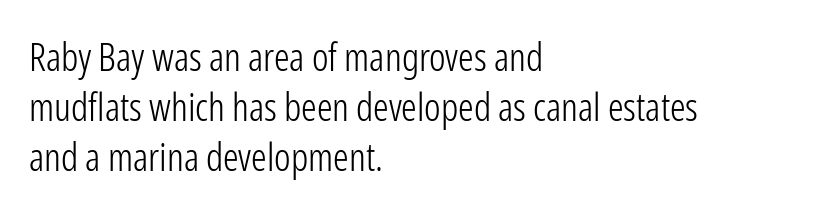
{"serif": "no", "italic": "no", "bold": "no", "weight": "light", "width": "condensed", "stroke_contrast": "low", "x_height": "medium", "monospaced": "no", "underline": "no", "align": "left", "line_spacing": "normal", "line_spacing_ratio": 1.28, "letter_spacing": "normal", "letter_spacing_em": 0.0, "glyph_px": 39}
